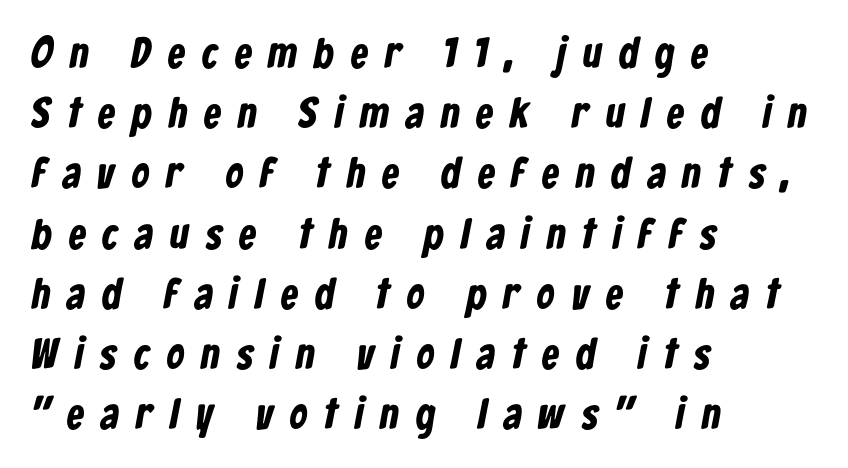
The space beneath each line is pristine and unruled. Display-style spreading of the glyphs; the letterfit is very open. Set as a true bold cut, around the 700 mark. Proportional: the letters do not fall into vertical columns. Unlike a traditional serif, this face leaves its strokes unadorned. Left-aligned paragraph, ragged on the right.
